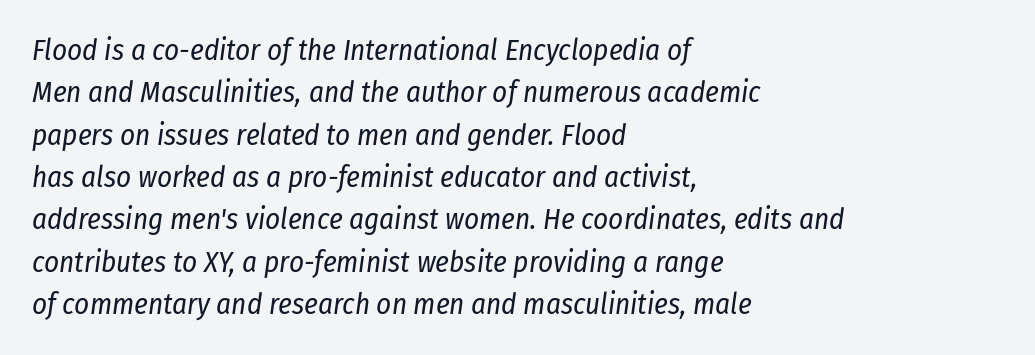
The image shows 29 px regular-weight, condensed type, italic (leaning right); set left-aligned, normal line spacing (1.46x), normal letter spacing, not underlined; low stroke contrast and a medium x-height.
